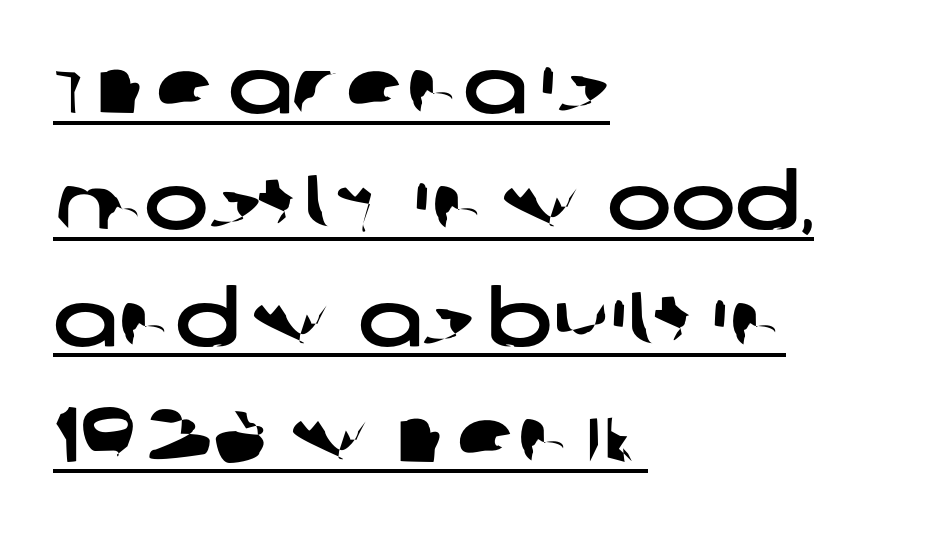
Proportional: the letters do not fall into vertical columns. Layout note: lines flush left. Line spacing here is normal. Every word sits above its own underline.
